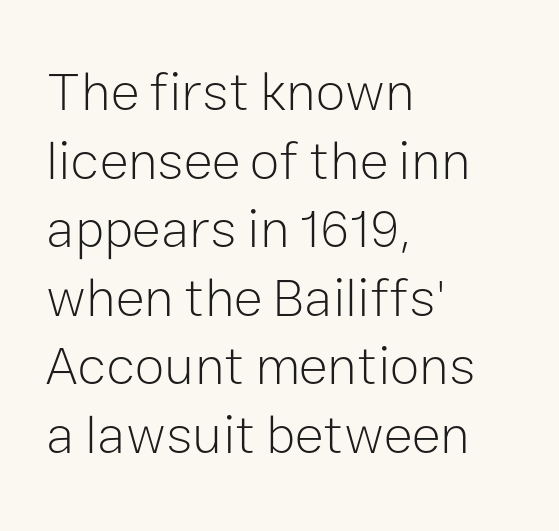
The image shows 54 px light sans-serif type, upright; set left-aligned, normal line spacing (1.27x), normal letter spacing, not underlined; low stroke contrast and a medium x-height.
